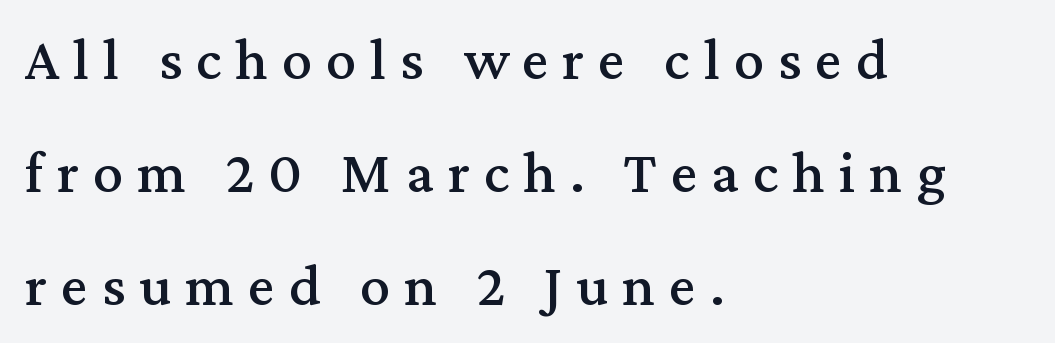
Teacher's note: observe the even left margin — that is flush-left alignment. Old-style or modern, the face here clearly has serifs. The face used here is proportionally spaced, like ordinary book or web type. How are the letters spaced? Widely, with obvious added tracking. The font's upright variant was chosen for this text.
